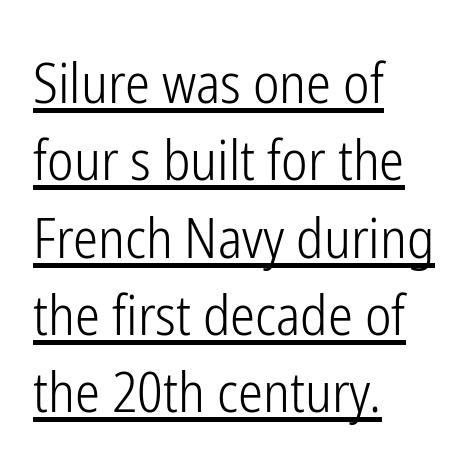
Q: Is the text bold? A: No.
Q: Is the text italic (slanted)? A: No, it is upright.
Q: Is the typeface a serif or a sans-serif typeface? A: Sans-serif.
Q: Is the text underlined? A: Yes.
Q: How is the paragraph aligned? A: Left-aligned.
Q: Is the spacing between letters normal or unusually wide? A: Normal.
Q: Is the spacing between lines tight, normal or loose? A: Normal.
Q: Width (condensed, normal, or wide)? A: Condensed.
Q: Stroke contrast? A: Low.
Q: x-height? A: Medium.
Q: Monospaced? A: No.
